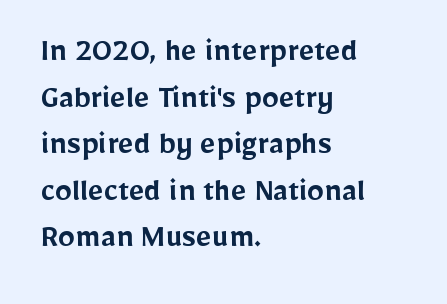
The image shows 34 px semibold sans-serif type, upright; set left-aligned, normal line spacing (1.37x), normal letter spacing, not underlined; low stroke contrast and a medium x-height.
